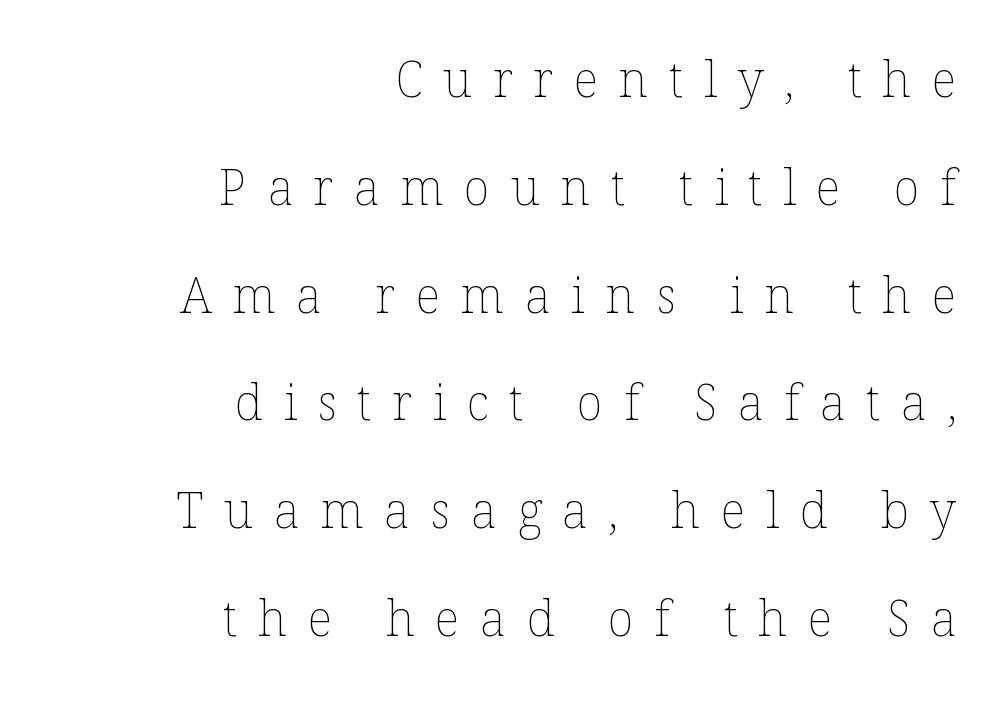
Proportional: the letters do not fall into vertical columns. If you drew a ruler down the right edge, every line would touch it. This rendering features lettering with no underline. Unlike italic type, these characters show no tilt at all. Ink coverage per letter is moderate at most.
